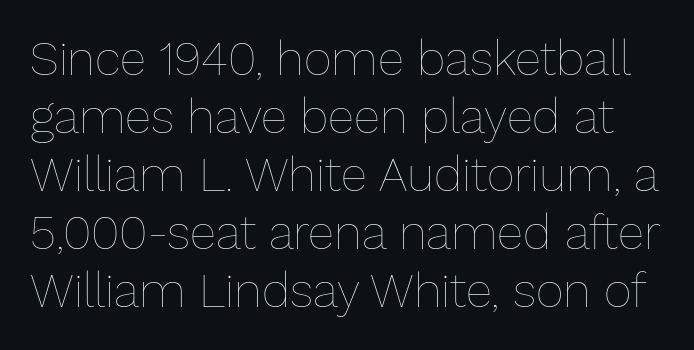
{"italic": "no", "bold": "no", "weight": "thin", "width": "normal", "stroke_contrast": "low", "x_height": "medium", "monospaced": "no", "underline": "no", "line_spacing_ratio": 1.21, "letter_spacing": "normal", "letter_spacing_em": 0.0, "glyph_px": 48}
